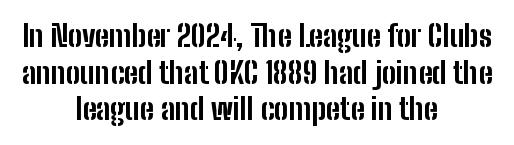
The image shows 30 px bold, condensed sans-serif type, upright; set centered, line spacing 1.22x, normal letter spacing, not underlined; low stroke contrast and a medium x-height.
